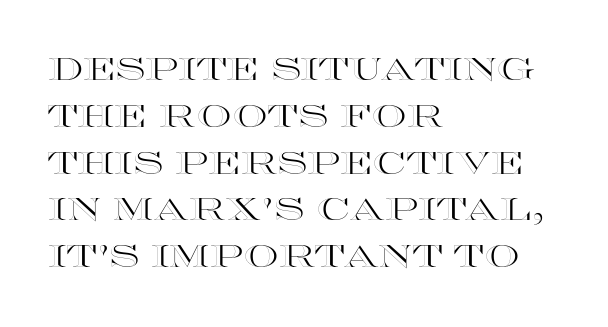
{"italic": "no", "width": "wide", "x_height": "large", "monospaced": "no", "underline": "no", "align": "left", "line_spacing": "normal", "line_spacing_ratio": 1.51, "letter_spacing": "normal", "letter_spacing_em": 0.0, "glyph_px": 31}
